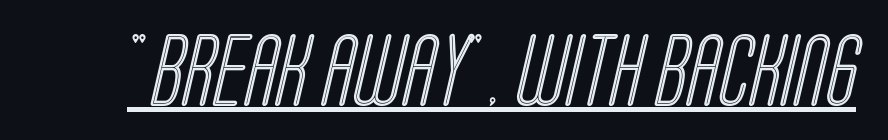
Inter-character spacing is left at the font's built-in metrics. You can see a thin bar hugging the bottom of the glyphs. Looks like regular typesetting: each glyph gets only the width it needs.
